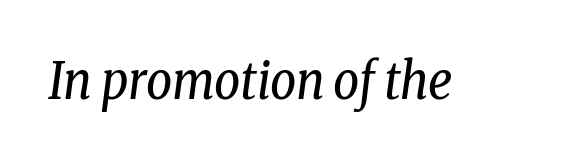
The image shows 51 px regular-weight, condensed serif type, italic (leaning right); set normal letter spacing, not underlined; low stroke contrast and a medium x-height.
